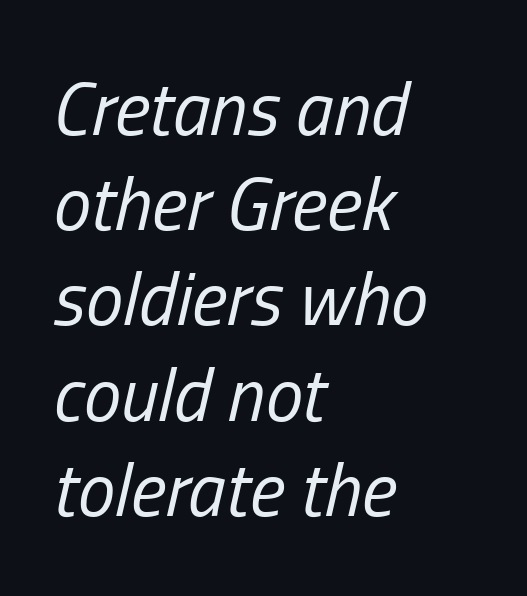
Q: Is the text bold? A: No.
Q: Is the text italic (slanted)? A: Yes, it leans right by about 13 degrees.
Q: Is the text underlined? A: No.
Q: How is the paragraph aligned? A: Left-aligned.
Q: Is the spacing between letters normal or unusually wide? A: Normal.
Q: Is the spacing between lines tight, normal or loose? A: Normal.
Q: Width (condensed, normal, or wide)? A: Condensed.
Q: Stroke contrast? A: Low.
Q: x-height? A: Medium.
Q: Monospaced? A: No.
